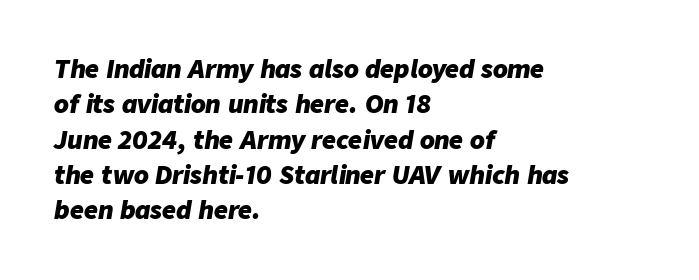
Tracking here is standard; glyphs follow each other at the usual distance. These words are printed bold, with thick strokes throughout. Descenders hang freely into open space. Looking at the ascenders, they clearly lean. Casual observation: everything's shoved over to the left. Horizontal bands of white between lines are of average thickness.
